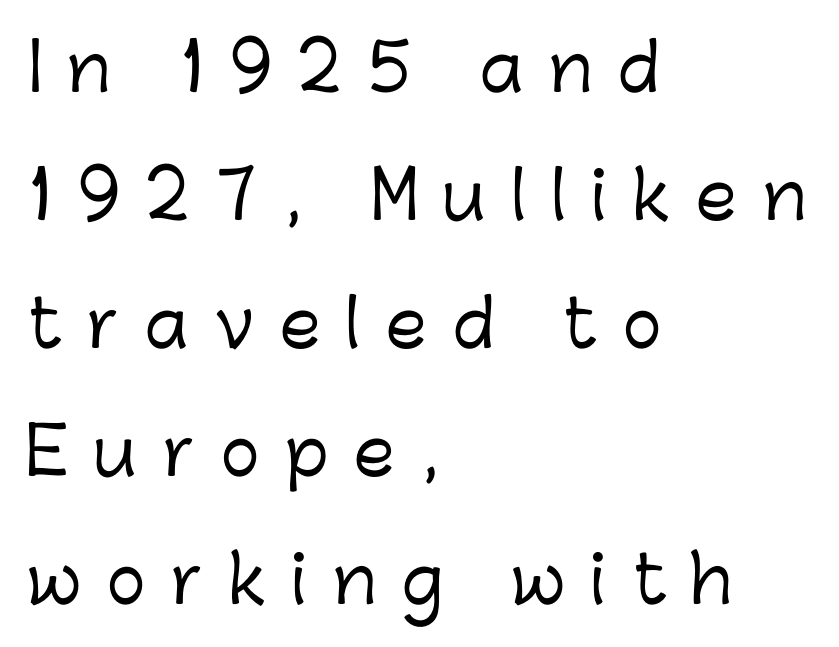
The image shows 65 px sans-serif type, upright; set left-aligned, loose line spacing (1.97x), unusually wide letter spacing (+0.4 em), not underlined; low stroke contrast and a medium x-height.
